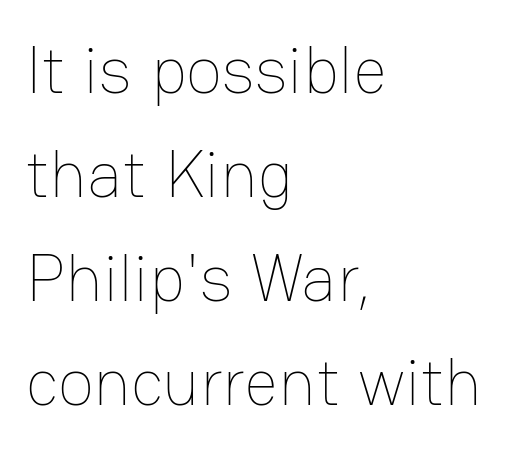
{"italic": "no", "bold": "no", "weight": "thin", "width": "normal", "stroke_contrast": "low", "x_height": "medium", "monospaced": "no", "underline": "no", "align": "left", "line_spacing": "normal", "line_spacing_ratio": 1.55, "letter_spacing": "normal", "letter_spacing_em": 0.0, "glyph_px": 67}
